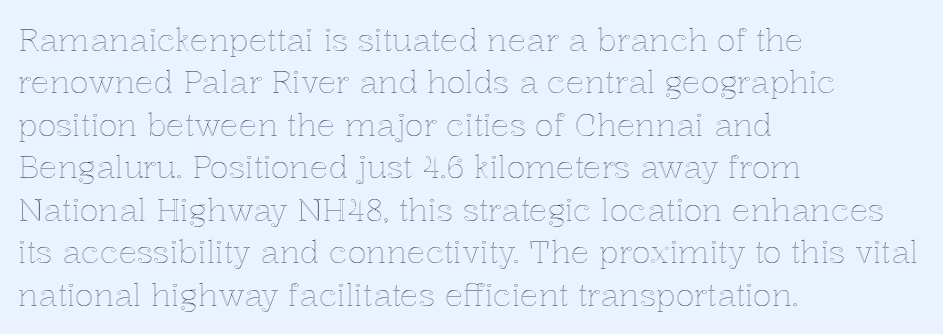
{"italic": "no", "width": "normal", "x_height": "medium", "monospaced": "no", "underline": "no", "align": "left", "line_spacing": "normal", "line_spacing_ratio": 1.37, "letter_spacing": "normal", "letter_spacing_em": 0.0, "glyph_px": 31}
